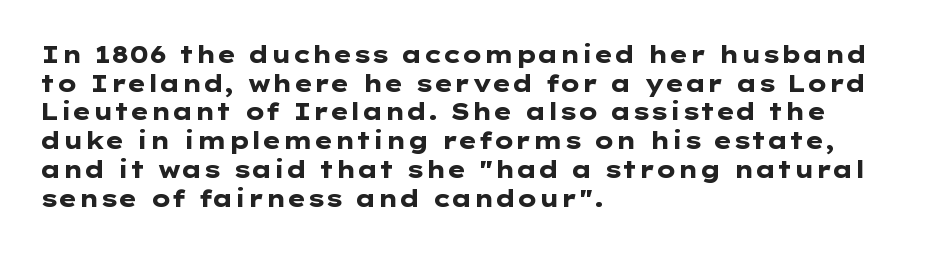
{"italic": "no", "bold": "yes", "underline": "no", "align": "left", "line_spacing": "normal", "line_spacing_ratio": 1.25, "letter_spacing": "normal", "letter_spacing_em": 0.0, "glyph_px": 23}
